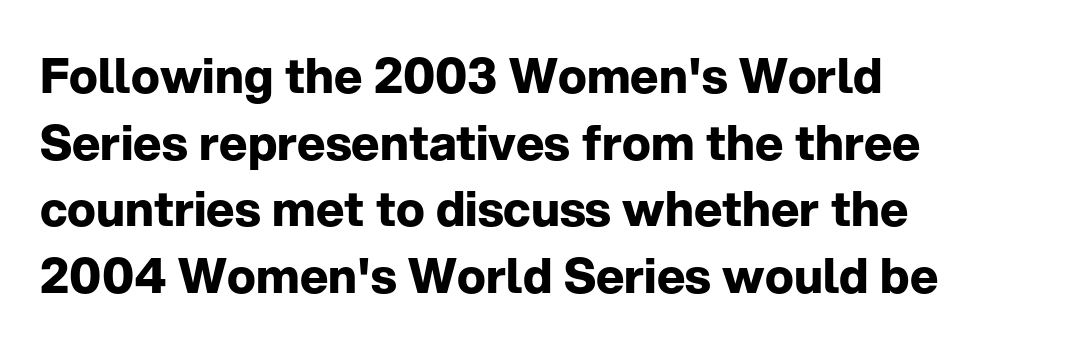
Q: Is the text bold? A: Yes.
Q: Is the text italic (slanted)? A: No, it is upright.
Q: Is the typeface a serif or a sans-serif typeface? A: Sans-serif.
Q: Is the text underlined? A: No.
Q: How is the paragraph aligned? A: Left-aligned.
Q: Is the spacing between letters normal or unusually wide? A: Normal.
Q: Is the spacing between lines tight, normal or loose? A: Normal.
Q: Width (condensed, normal, or wide)? A: Normal.
Q: Stroke contrast? A: Low.
Q: x-height? A: Medium.
Q: Monospaced? A: No.
